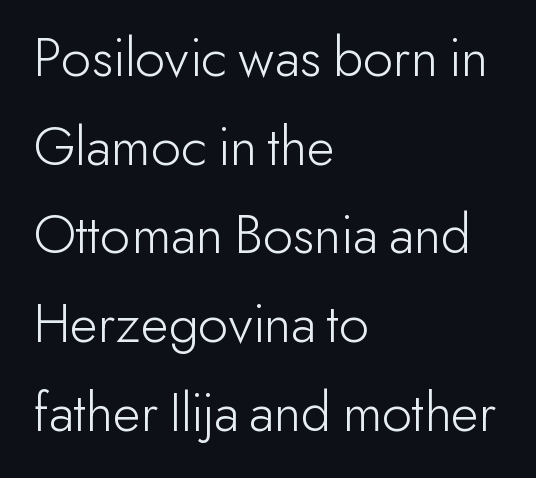
{"serif": "no", "italic": "no", "bold": "no", "weight": "light", "width": "normal", "stroke_contrast": "low", "x_height": "small", "monospaced": "no", "underline": "no", "align": "left", "line_spacing": "normal", "line_spacing_ratio": 1.53, "letter_spacing": "normal", "letter_spacing_em": 0.0, "glyph_px": 58}
